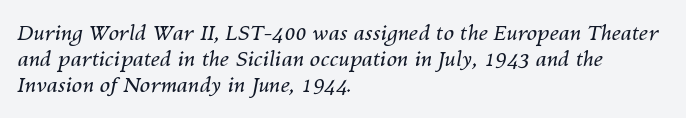
Q: Is the text bold? A: No.
Q: Is the text italic (slanted)? A: Yes, it leans right by about 10 degrees.
Q: Is the text underlined? A: No.
Q: How is the paragraph aligned? A: Left-aligned.
Q: Is the spacing between letters normal or unusually wide? A: Normal.
Q: Is the spacing between lines tight, normal or loose? A: Normal.
